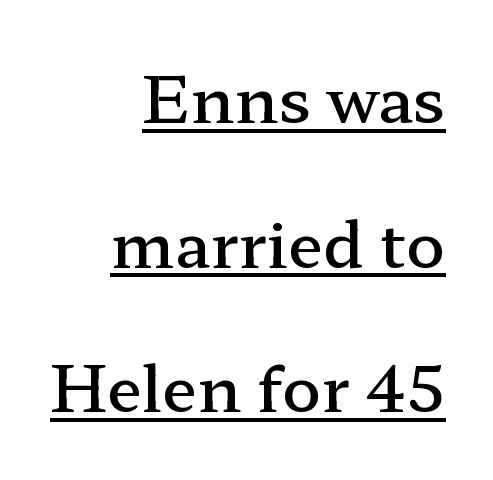
The image shows 64 px semibold, wide serif type, upright; set right-aligned, loose line spacing (2.26x), normal letter spacing, underlined; low stroke contrast and a medium x-height.
